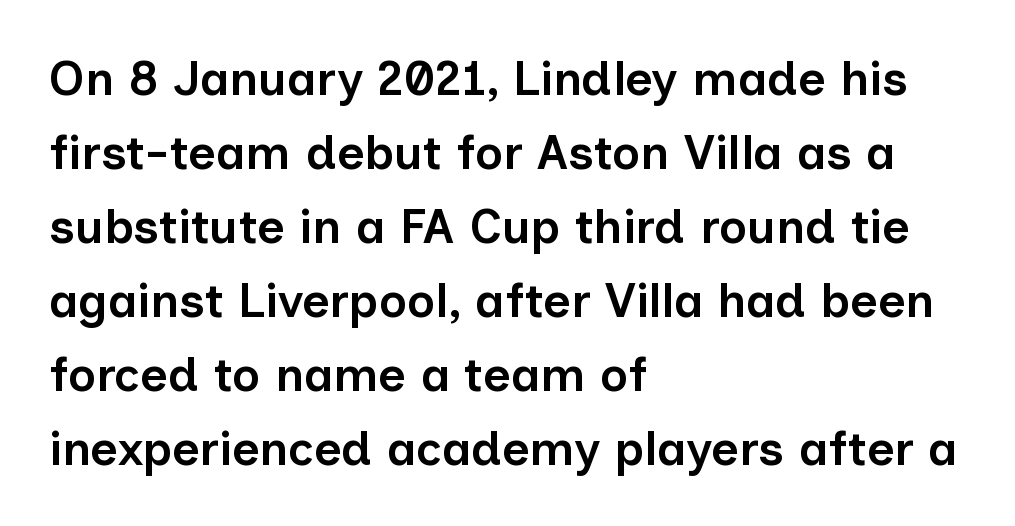
Q: Is the text bold? A: Semi-bold.
Q: Is the text italic (slanted)? A: No, it is upright.
Q: Is the typeface a serif or a sans-serif typeface? A: Sans-serif.
Q: Is the text underlined? A: No.
Q: How is the paragraph aligned? A: Left-aligned.
Q: Is the spacing between letters normal or unusually wide? A: Normal.
Q: Is the spacing between lines tight, normal or loose? A: Normal.
Q: Width (condensed, normal, or wide)? A: Normal.
Q: Stroke contrast? A: Low.
Q: x-height? A: Medium.
Q: Monospaced? A: No.
